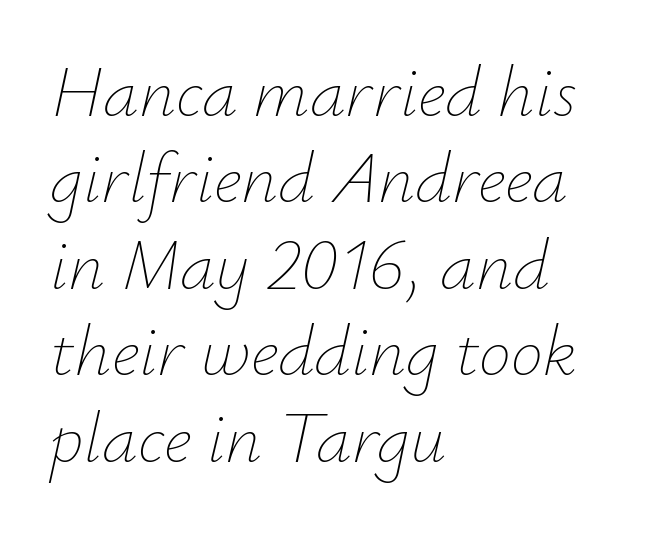
{"italic": "yes", "lean": "right", "slant_degrees": 12, "bold": "no", "weight": "thin", "width": "normal", "stroke_contrast": "low", "x_height": "small", "monospaced": "no", "underline": "no", "align": "left", "line_spacing_ratio": 1.2, "letter_spacing": "normal", "letter_spacing_em": 0.0, "glyph_px": 72}
